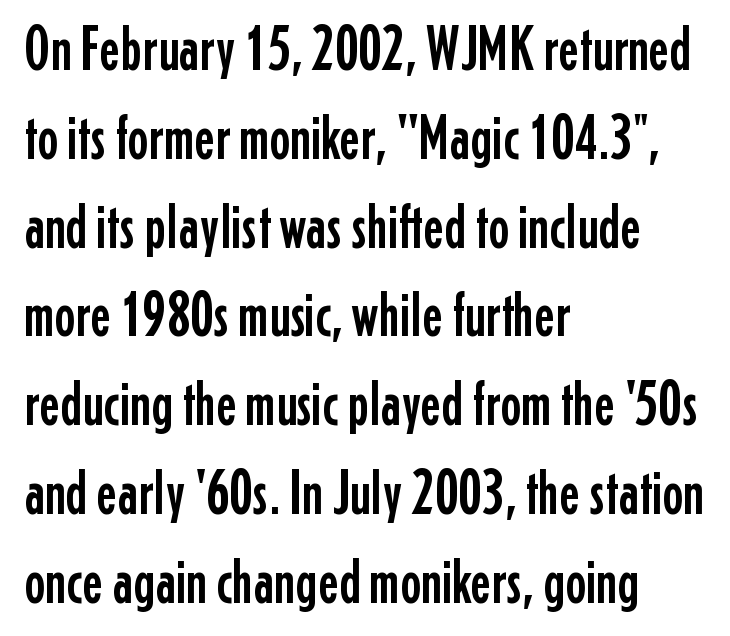
Q: Is the text italic (slanted)? A: No, it is upright.
Q: Is the typeface a serif or a sans-serif typeface? A: Sans-serif.
Q: Is the text underlined? A: No.
Q: How is the paragraph aligned? A: Left-aligned.
Q: Is the spacing between letters normal or unusually wide? A: Normal.
Q: Is the spacing between lines tight, normal or loose? A: Normal.
Q: Width (condensed, normal, or wide)? A: Condensed.
Q: Stroke contrast? A: Low.
Q: x-height? A: Medium.
Q: Monospaced? A: No.
